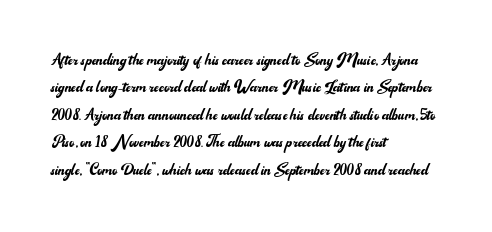
The image shows 20 px text type; set left-aligned, normal line spacing (1.37x), normal letter spacing, not underlined.
